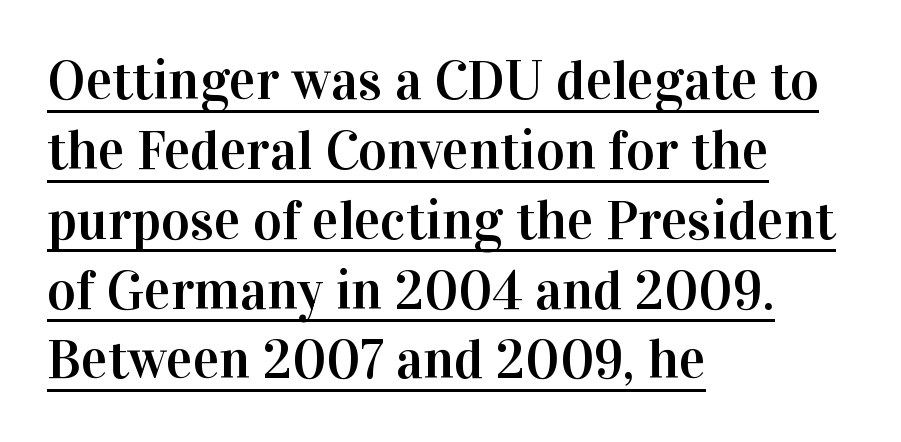
Q: Is the text italic (slanted)? A: No, it is upright.
Q: Is the typeface a serif or a sans-serif typeface? A: Serif.
Q: Is the text underlined? A: Yes.
Q: How is the paragraph aligned? A: Left-aligned.
Q: Is the spacing between letters normal or unusually wide? A: Normal.
Q: Is the spacing between lines tight, normal or loose? A: Normal.
Q: Width (condensed, normal, or wide)? A: Normal.
Q: Stroke contrast? A: High.
Q: x-height? A: Medium.
Q: Monospaced? A: No.
